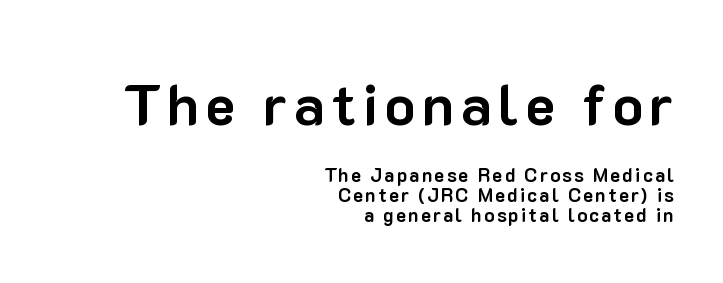
Q: Is the text bold? A: Yes.
Q: Is the text italic (slanted)? A: No, it is upright.
Q: Is the typeface a serif or a sans-serif typeface? A: Sans-serif.
Q: Is the text underlined? A: No.
Q: How is the paragraph aligned? A: Right-aligned.
Q: Is the spacing between lines tight, normal or loose? A: Tight.
Q: Which block of text is set in a larger size, the first (top) or the second (bottom)? A: The first (top) one.
Q: Width (condensed, normal, or wide)? A: Normal.
Q: Stroke contrast? A: Low.
Q: x-height? A: Medium.
Q: Monospaced? A: No.
